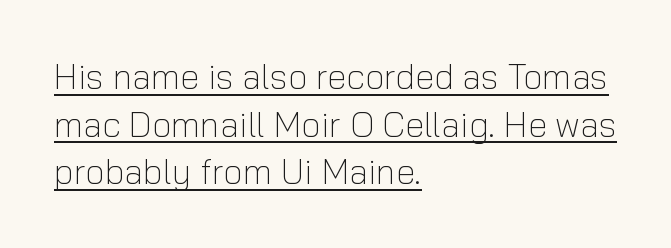
Q: Is the text bold? A: No.
Q: Is the text italic (slanted)? A: No, it is upright.
Q: Is the typeface a serif or a sans-serif typeface? A: Sans-serif.
Q: Is the text underlined? A: Yes.
Q: How is the paragraph aligned? A: Left-aligned.
Q: Is the spacing between letters normal or unusually wide? A: Normal.
Q: Is the spacing between lines tight, normal or loose? A: Normal.
Q: Width (condensed, normal, or wide)? A: Normal.
Q: Stroke contrast? A: Low.
Q: x-height? A: Medium.
Q: Monospaced? A: No.
